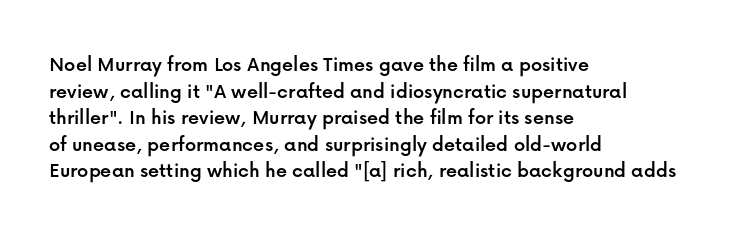
Q: Is the text italic (slanted)? A: No, it is upright.
Q: Is the text underlined? A: No.
Q: How is the paragraph aligned? A: Left-aligned.
Q: Is the spacing between letters normal or unusually wide? A: Normal.
